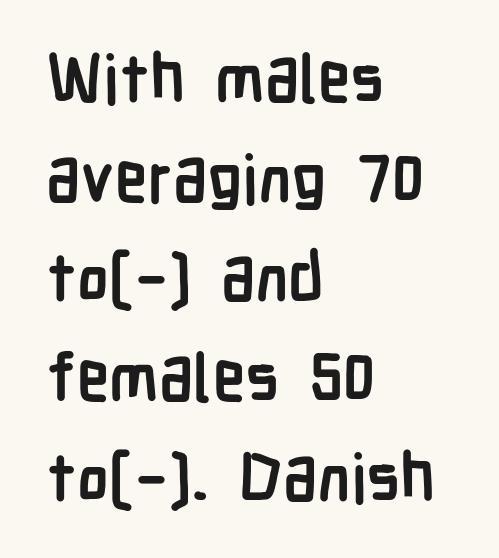
The image shows 66 px semibold, condensed sans-serif type, upright; set left-aligned, normal line spacing (1.51x), normal letter spacing, not underlined; low stroke contrast and a medium x-height.
